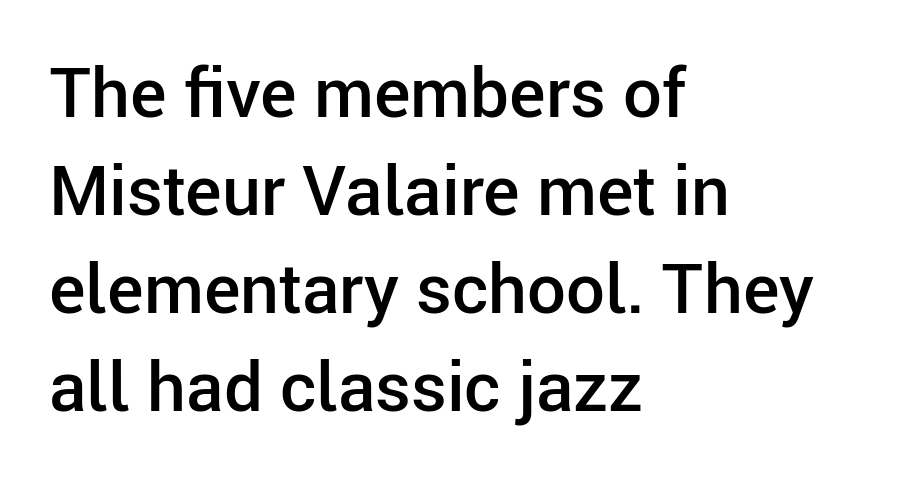
The image shows 69 px semibold sans-serif type, upright; set left-aligned, normal line spacing (1.42x), normal letter spacing, not underlined; low stroke contrast and a medium x-height.
